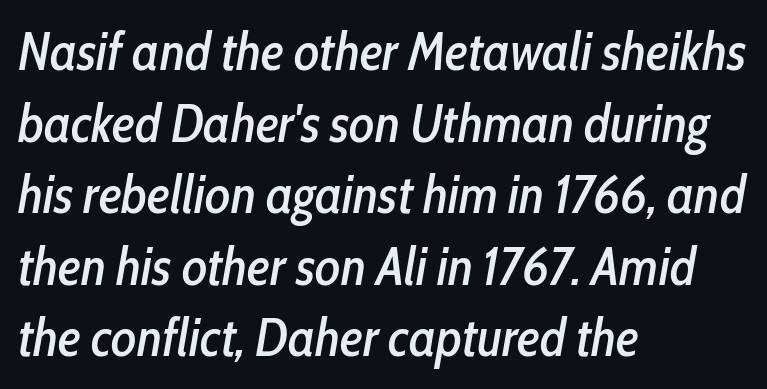
Q: Is the text italic (slanted)? A: Yes, it leans right by about 10 degrees.
Q: Is the text underlined? A: No.
Q: How is the paragraph aligned? A: Left-aligned.
Q: Is the spacing between letters normal or unusually wide? A: Normal.
Q: Is the spacing between lines tight, normal or loose? A: Normal.
Q: Width (condensed, normal, or wide)? A: Condensed.
Q: Stroke contrast? A: Low.
Q: x-height? A: Medium.
Q: Monospaced? A: No.
